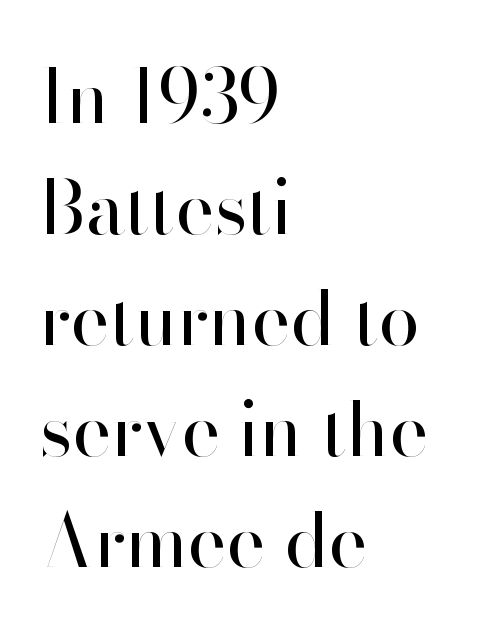
The image shows 74 px regular-weight sans-serif type, upright; set left-aligned, normal line spacing (1.5x), normal letter spacing, not underlined; high stroke contrast and a small x-height.
